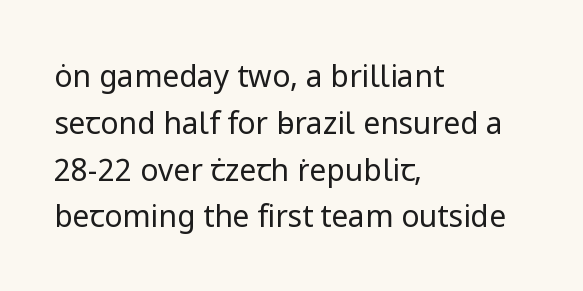
These lines are composed in type without serifs. Where is the straight margin? On the left. One glance says typical: line gaps are just what's usual. This is not heavy type; no bold has been used. Students, note that the glyphs here touch the page at normal intervals. The space beneath each line is pristine and unruled.
